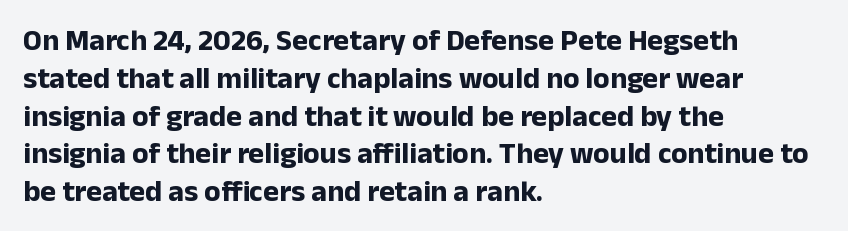
Q: Is the text bold? A: Yes.
Q: Is the text italic (slanted)? A: No, it is upright.
Q: Is the typeface a serif or a sans-serif typeface? A: Sans-serif.
Q: Is the text underlined? A: No.
Q: How is the paragraph aligned? A: Left-aligned.
Q: Is the spacing between letters normal or unusually wide? A: Normal.
Q: Is the spacing between lines tight, normal or loose? A: Normal.
Q: Width (condensed, normal, or wide)? A: Normal.
Q: Stroke contrast? A: Low.
Q: x-height? A: Medium.
Q: Monospaced? A: No.
